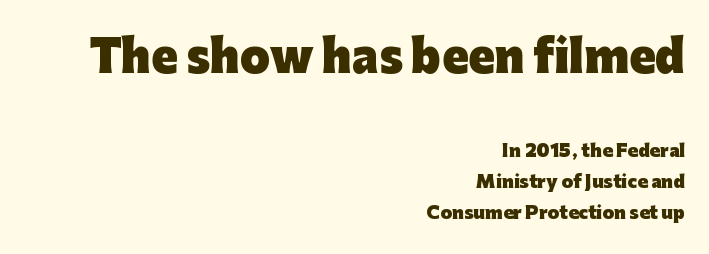
Q: Is the text bold? A: Yes.
Q: Is the text italic (slanted)? A: No, it is upright.
Q: Is the typeface a serif or a sans-serif typeface? A: Sans-serif.
Q: Is the text underlined? A: No.
Q: How is the paragraph aligned? A: Right-aligned.
Q: Is the spacing between letters normal or unusually wide? A: Normal.
Q: Which block of text is set in a larger size, the first (top) or the second (bottom)? A: The first (top) one.
Q: Width (condensed, normal, or wide)? A: Normal.
Q: Stroke contrast? A: Low.
Q: x-height? A: Medium.
Q: Monospaced? A: No.
